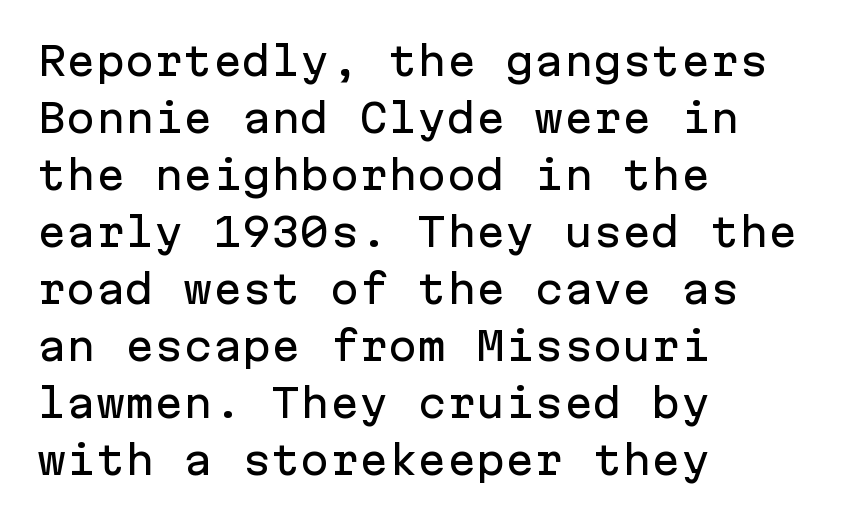
Q: Is the text italic (slanted)? A: No, it is upright.
Q: Is the typeface a serif or a sans-serif typeface? A: Sans-serif.
Q: Is the text underlined? A: No.
Q: How is the paragraph aligned? A: Left-aligned.
Q: Is the spacing between letters normal or unusually wide? A: Normal.
Q: Is the spacing between lines tight, normal or loose? A: Normal.
Q: Width (condensed, normal, or wide)? A: Normal.
Q: Stroke contrast? A: Low.
Q: x-height? A: Medium.
Q: Monospaced? A: Yes.
